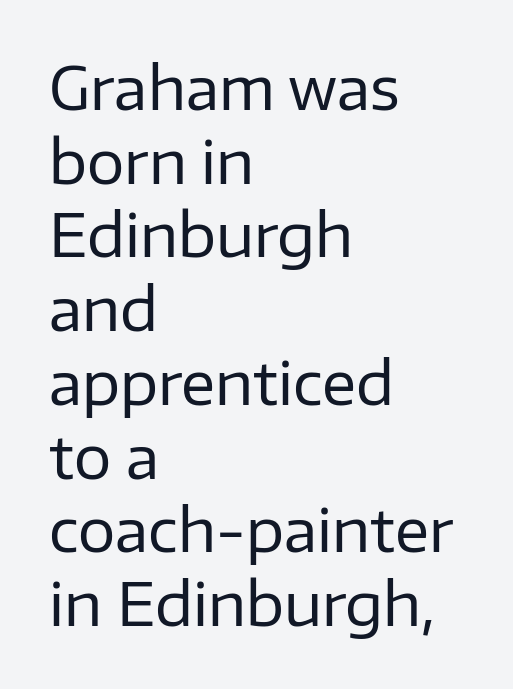
Words float on clear page, feet unadorned. The characters display no serif detailing; their extremities are plain. These lines are rendered in a variable-pitch font. Weight: regular or lighter. Ascenders rise straight up at ninety degrees. The type is set solid horizontally, with unmodified tracking.
